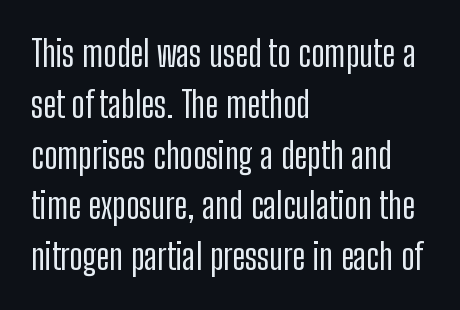
Q: Is the text italic (slanted)? A: No, it is upright.
Q: Is the typeface a serif or a sans-serif typeface? A: Sans-serif.
Q: Is the text underlined? A: No.
Q: How is the paragraph aligned? A: Left-aligned.
Q: Is the spacing between letters normal or unusually wide? A: Normal.
Q: Is the spacing between lines tight, normal or loose? A: Normal.
Q: Width (condensed, normal, or wide)? A: Condensed.
Q: Stroke contrast? A: Low.
Q: x-height? A: Medium.
Q: Monospaced? A: No.
